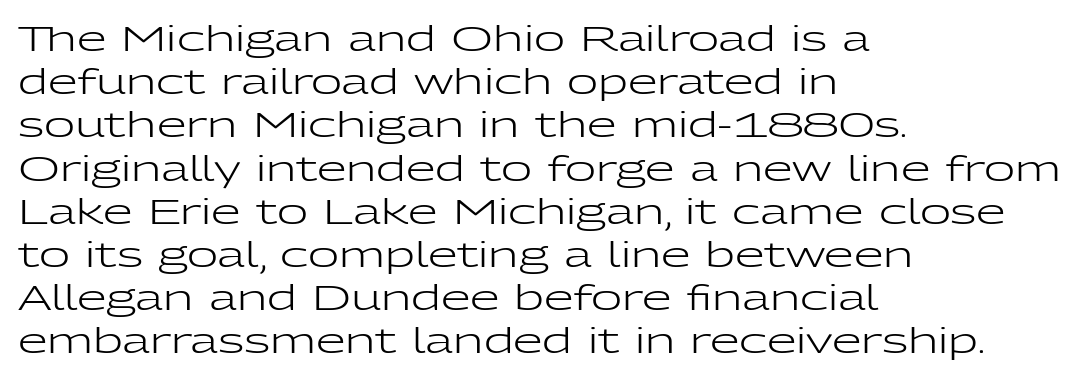
Inter-character spacing is left at the font's built-in metrics. Examine the stroke ends and you'll find no serifs. The baseline area is clear. If you measured baseline to baseline, you'd find a middling distance.
